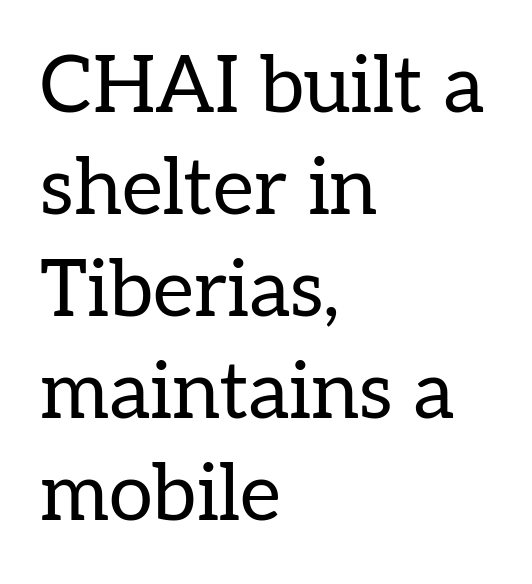
Q: Is the text bold? A: No.
Q: Is the text italic (slanted)? A: No, it is upright.
Q: Is the typeface a serif or a sans-serif typeface? A: Serif.
Q: Is the text underlined? A: No.
Q: How is the paragraph aligned? A: Left-aligned.
Q: Is the spacing between letters normal or unusually wide? A: Normal.
Q: Is the spacing between lines tight, normal or loose? A: Normal.
Q: Width (condensed, normal, or wide)? A: Normal.
Q: Stroke contrast? A: Low.
Q: x-height? A: Medium.
Q: Monospaced? A: No.
